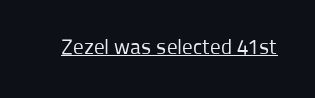
Italic: no, the glyphs are upright roman. You can see a thin bar hugging the bottom of the glyphs. Nothing heavy about these letters — not bold at all. Look at the tracking — it's just the regular setting, nothing added.
